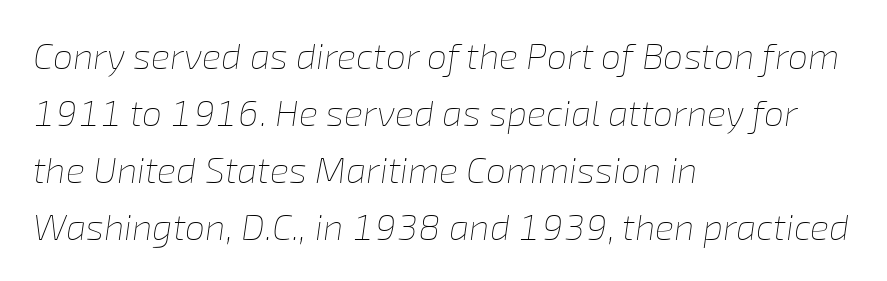
Q: Is the text bold? A: No.
Q: Is the text italic (slanted)? A: Yes, it leans right by about 8 degrees.
Q: Is the text underlined? A: No.
Q: How is the paragraph aligned? A: Left-aligned.
Q: Is the spacing between letters normal or unusually wide? A: Normal.
Q: Is the spacing between lines tight, normal or loose? A: Normal.
Q: Width (condensed, normal, or wide)? A: Normal.
Q: Stroke contrast? A: Low.
Q: x-height? A: Medium.
Q: Monospaced? A: No.
